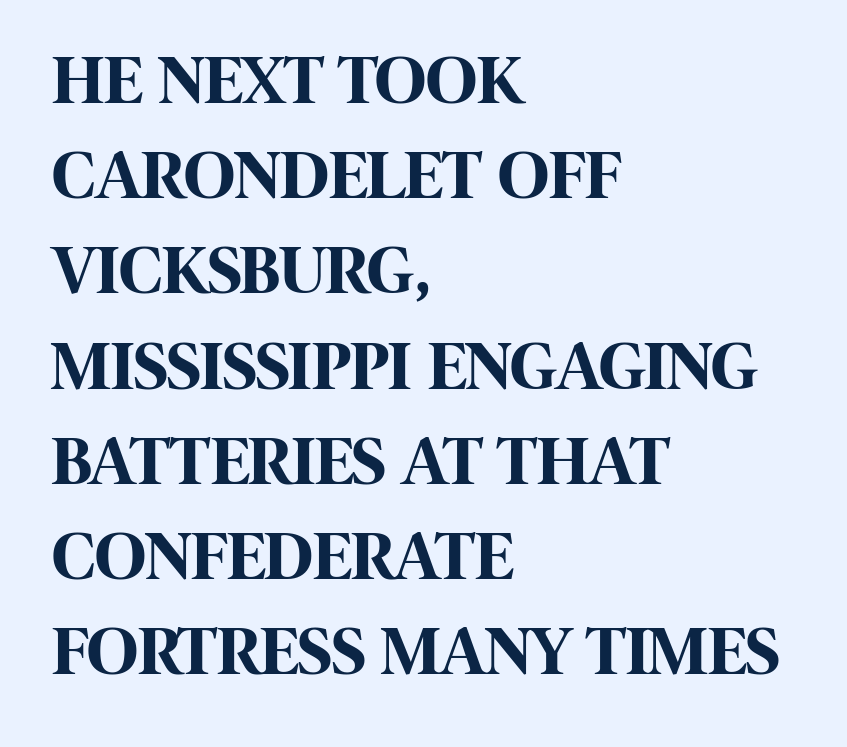
{"serif": "no", "italic": "no", "bold": "yes", "weight": "bold", "width": "condensed", "stroke_contrast": "high", "x_height": "large", "monospaced": "no", "underline": "no", "align": "left", "line_spacing": "normal", "line_spacing_ratio": 1.36, "letter_spacing": "normal", "letter_spacing_em": 0.0, "glyph_px": 70}
